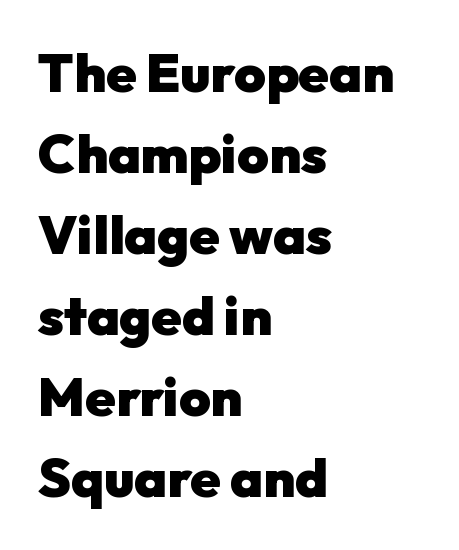
The image shows 54 px heavy sans-serif type, upright; set left-aligned, normal line spacing (1.5x), normal letter spacing, not underlined; low stroke contrast and a medium x-height.
